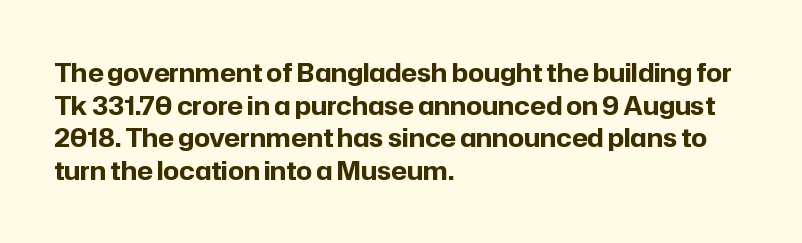
You could call the tracking neutral — neither tight nor loose. Ordinary non-slanted type is in use. Heavy, bold letterforms. Does the copy run flush right? No — it runs flush left. Regular leading.
